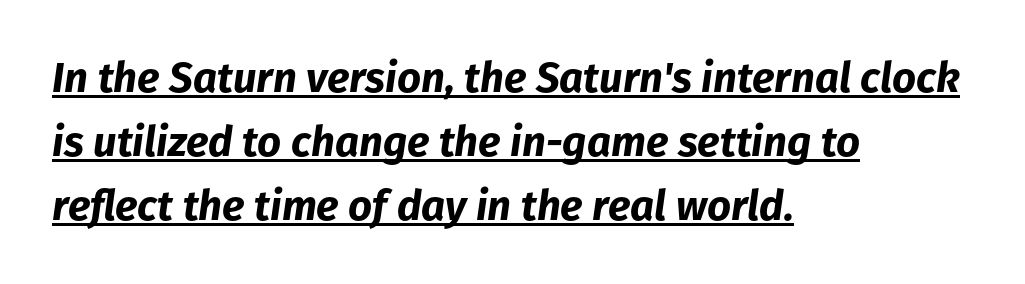
{"italic": "yes", "lean": "right", "slant_degrees": 8, "bold": "yes", "weight": "bold", "width": "normal", "stroke_contrast": "low", "x_height": "medium", "monospaced": "no", "underline": "yes", "align": "left", "line_spacing": "normal", "line_spacing_ratio": 1.52, "letter_spacing": "normal", "letter_spacing_em": 0.0, "glyph_px": 42}
